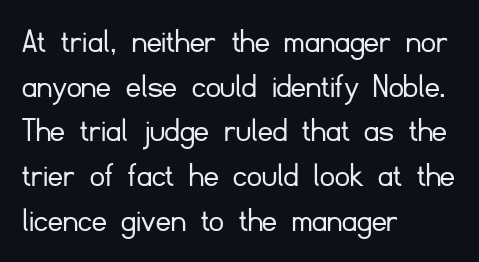
Q: Is the text bold? A: No.
Q: Is the text italic (slanted)? A: No, it is upright.
Q: Is the typeface a serif or a sans-serif typeface? A: Sans-serif.
Q: Is the text underlined? A: No.
Q: How is the paragraph aligned? A: Left-aligned.
Q: Is the spacing between letters normal or unusually wide? A: Normal.
Q: Width (condensed, normal, or wide)? A: Normal.
Q: Stroke contrast? A: Low.
Q: x-height? A: Small.
Q: Monospaced? A: No.
